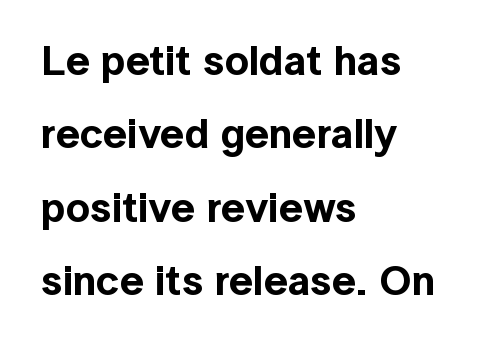
{"serif": "no", "italic": "no", "width": "normal", "x_height": "medium", "monospaced": "no", "underline": "no", "align": "left", "line_spacing_ratio": 1.75, "letter_spacing": "normal", "letter_spacing_em": 0.0, "glyph_px": 42}
